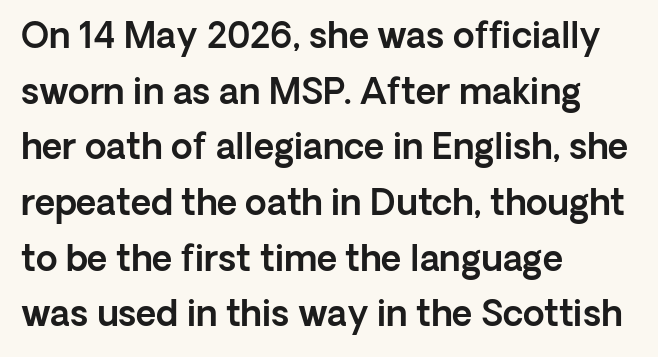
Does extra space separate the letters? No, they use regular spacing. Vertically, the passage feels balanced, rows spaced as you'd expect. Quick note: underline off. I'd call this a sans setting — the letters go barefoot. Horizontal alignment here is leftward, the default for most running prose. Vertical strokes here are truly vertical.
